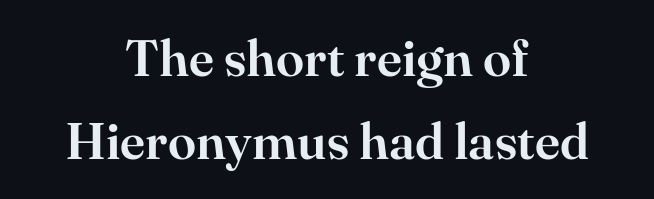
Q: Is the text italic (slanted)? A: No, it is upright.
Q: Is the typeface a serif or a sans-serif typeface? A: Serif.
Q: Is the text underlined? A: No.
Q: How is the paragraph aligned? A: Centered.
Q: Is the spacing between letters normal or unusually wide? A: Normal.
Q: Is the spacing between lines tight, normal or loose? A: Normal.
Q: Width (condensed, normal, or wide)? A: Normal.
Q: Stroke contrast? A: High.
Q: x-height? A: Small.
Q: Monospaced? A: No.
